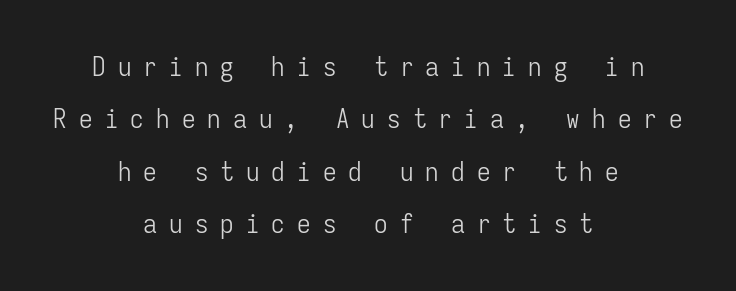
The image shows 27 px text type, upright; set centered, loose line spacing (1.94x), unusually wide letter spacing (+0.45 em), not underlined.
